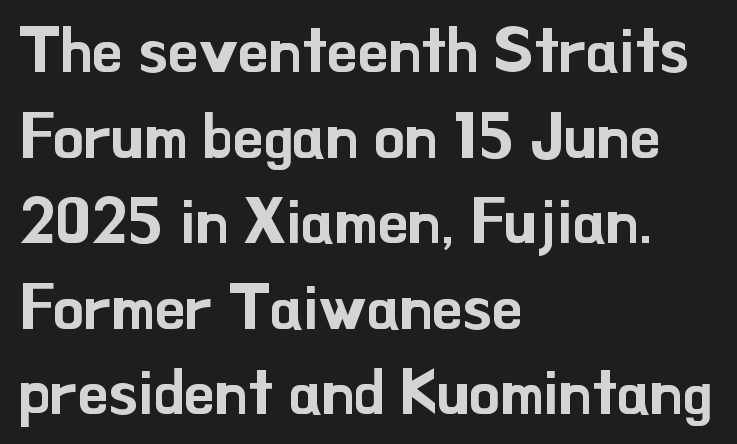
{"serif": "no", "italic": "no", "width": "normal", "stroke_contrast": "low", "x_height": "small", "monospaced": "no", "underline": "no", "align": "left", "line_spacing": "normal", "line_spacing_ratio": 1.38, "letter_spacing": "normal", "letter_spacing_em": 0.0, "glyph_px": 62}
